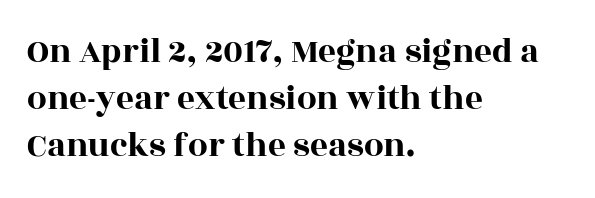
{"serif": "yes", "italic": "no", "width": "wide", "x_height": "large", "monospaced": "no", "underline": "no", "align": "left", "line_spacing": "normal", "line_spacing_ratio": 1.34, "letter_spacing": "normal", "letter_spacing_em": 0.0, "glyph_px": 35}
